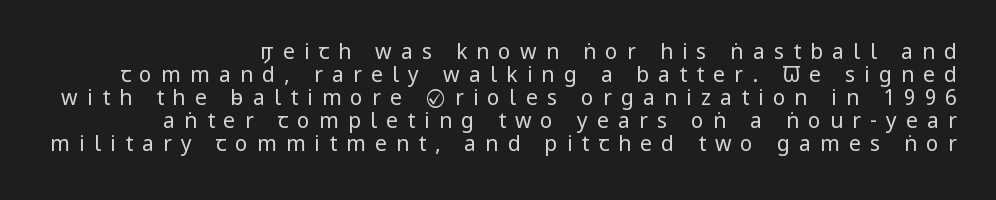
No heavy texture on the line: the type isn't bold. The rendering uses a small line-height, squeezing the rows. Just letters on the line, the space beneath them empty. What stands out about the letter spacing? Its width — letters are far apart. Every row of glyphs terminates at an identical x-position on the right.
